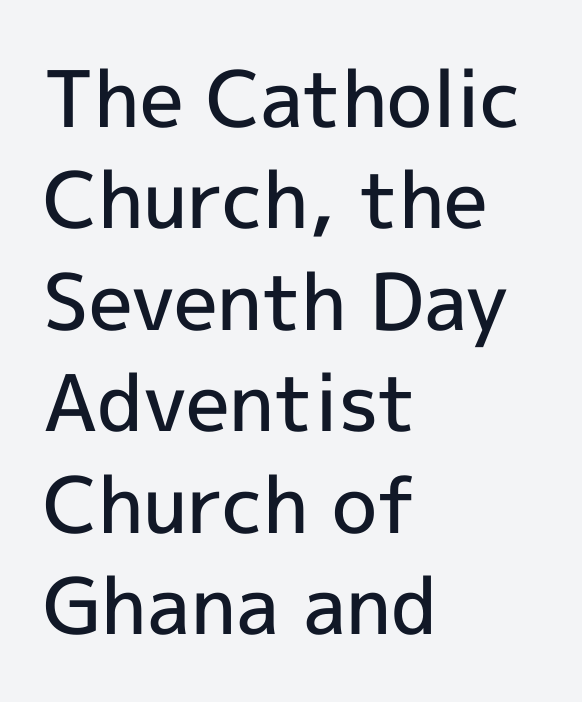
The rag falls on the right side of this text block. In terms of letterspacing, this is plain default setting. Leading: standard. Does the weight exceed regular? Yes, but only to semibold. In terms of posture, this sample is upright. Here the designer chose a conventional face with non-uniform glyph widths.
